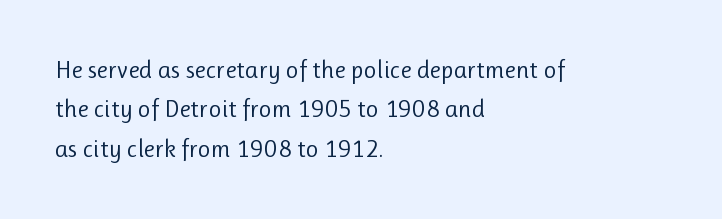
The image shows 25 px text type, upright; set left-aligned, normal line spacing (1.58x), normal letter spacing, not underlined.
